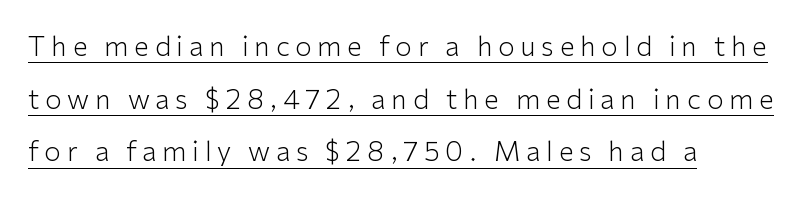
Q: Is the text bold? A: No.
Q: Is the text italic (slanted)? A: No, it is upright.
Q: Is the text underlined? A: Yes.
Q: How is the paragraph aligned? A: Left-aligned.
Q: Is the spacing between letters normal or unusually wide? A: Unusually wide.
Q: Is the spacing between lines tight, normal or loose? A: Loose.
